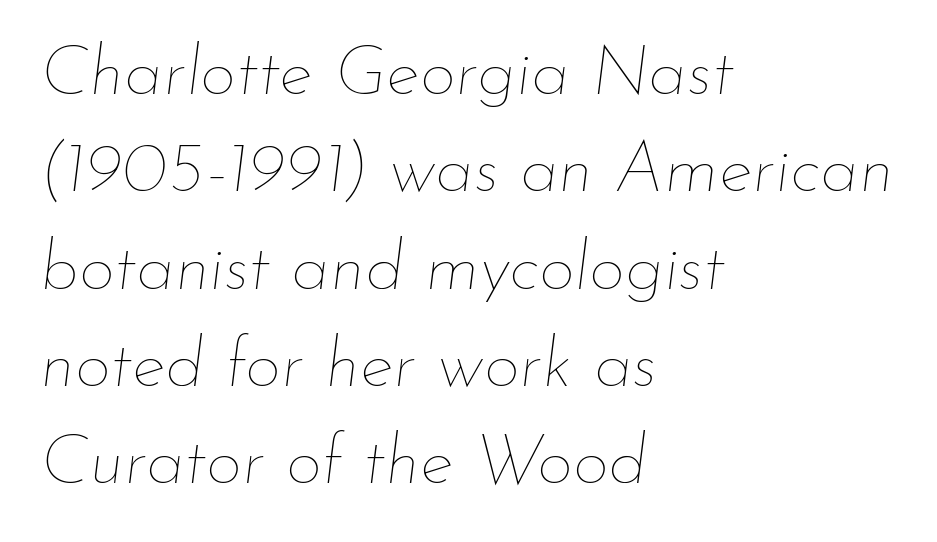
Q: Is the text bold? A: No.
Q: Is the text italic (slanted)? A: Yes, it leans right by about 7 degrees.
Q: Is the text underlined? A: No.
Q: How is the paragraph aligned? A: Left-aligned.
Q: Is the spacing between letters normal or unusually wide? A: Normal.
Q: Is the spacing between lines tight, normal or loose? A: Normal.
Q: Width (condensed, normal, or wide)? A: Normal.
Q: Stroke contrast? A: Low.
Q: x-height? A: Small.
Q: Monospaced? A: No.
